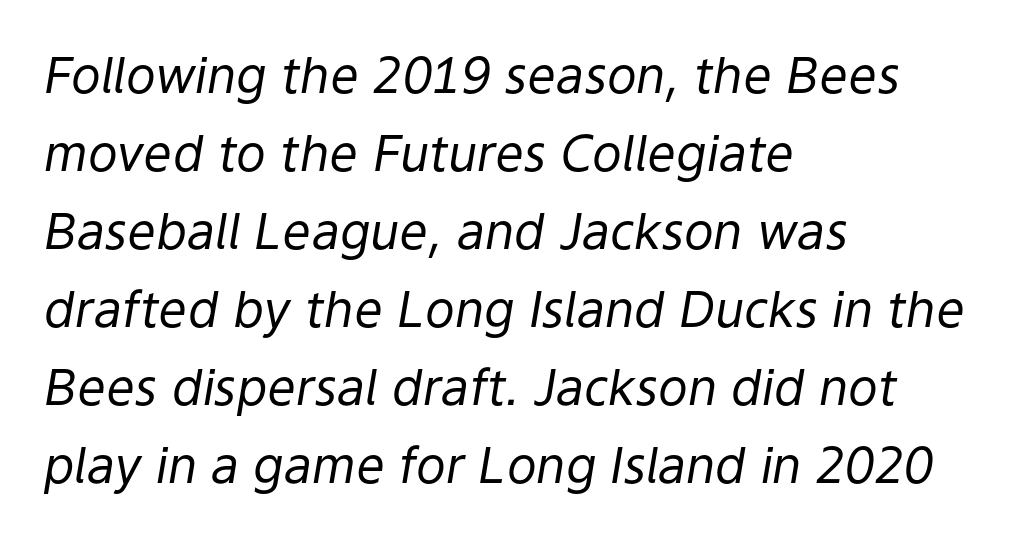
Q: Is the text bold? A: No.
Q: Is the text italic (slanted)? A: Yes, it leans right by about 9 degrees.
Q: Is the text underlined? A: No.
Q: How is the paragraph aligned? A: Left-aligned.
Q: Is the spacing between letters normal or unusually wide? A: Normal.
Q: Is the spacing between lines tight, normal or loose? A: Normal.
Q: Width (condensed, normal, or wide)? A: Normal.
Q: Stroke contrast? A: Low.
Q: x-height? A: Medium.
Q: Monospaced? A: No.
